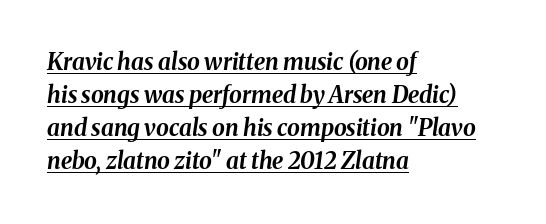
Q: Is the text bold? A: Yes.
Q: Is the text italic (slanted)? A: Yes, it leans right by about 8 degrees.
Q: Is the text underlined? A: Yes.
Q: How is the paragraph aligned? A: Left-aligned.
Q: Is the spacing between letters normal or unusually wide? A: Normal.
Q: Is the spacing between lines tight, normal or loose? A: Normal.
